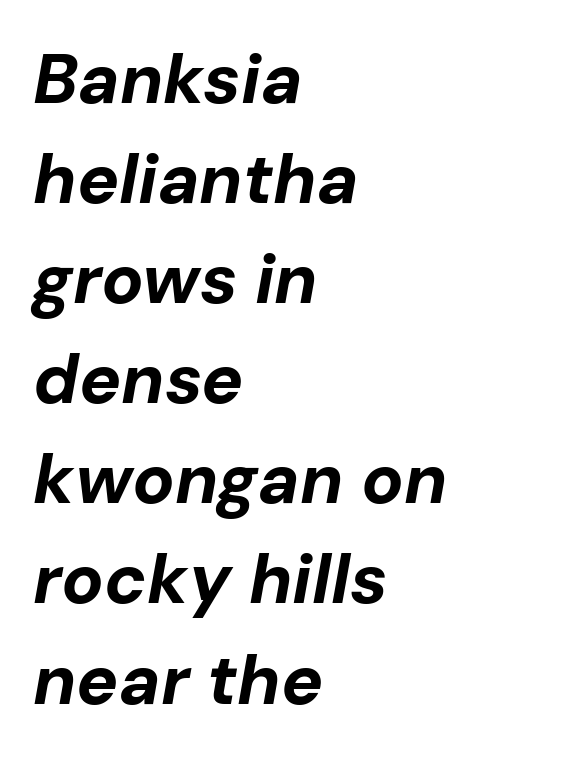
You could call the tracking neutral — neither tight nor loose. The baseline area is clear. Whoever set this chose a conventional vertical rhythm. Each letter keeps its own natural width here, so spacing adapts to shape. Bold? Absolutely — the strokes are thick and heavy. The lettering tilts uniformly, giving the passage an italic look.
